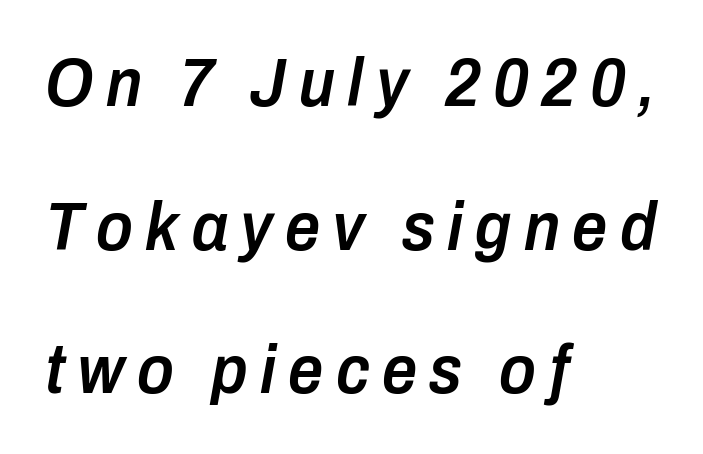
Q: Is the text bold? A: Semi-bold.
Q: Is the text italic (slanted)? A: Yes, it leans right by about 10 degrees.
Q: Is the text underlined? A: No.
Q: How is the paragraph aligned? A: Left-aligned.
Q: Is the spacing between lines tight, normal or loose? A: Loose.
Q: Width (condensed, normal, or wide)? A: Condensed.
Q: Stroke contrast? A: Low.
Q: x-height? A: Medium.
Q: Monospaced? A: No.
